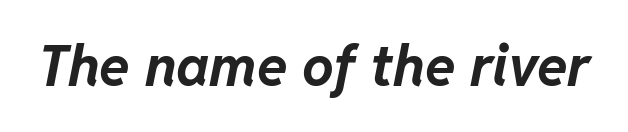
The image shows 56 px bold type, italic (leaning right); set normal letter spacing, not underlined; low stroke contrast and a medium x-height.
